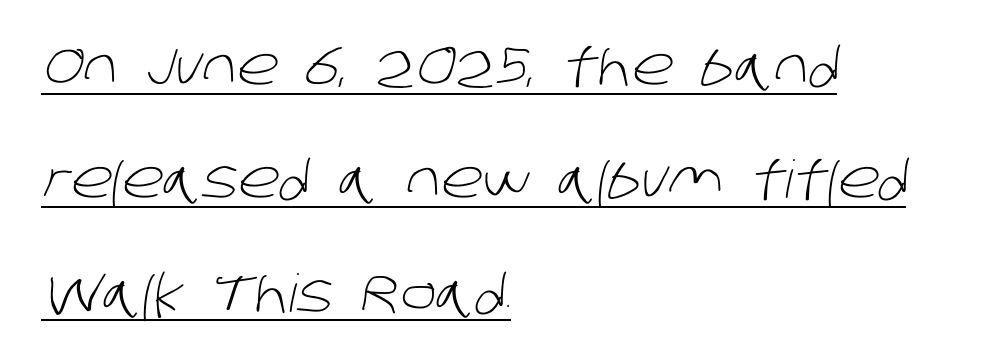
{"serif": "no", "bold": "no", "weight": "light", "width": "normal", "stroke_contrast": "low", "x_height": "large", "monospaced": "no", "underline": "yes", "align": "left", "line_spacing": "loose", "line_spacing_ratio": 2.18, "letter_spacing": "normal", "letter_spacing_em": 0.0, "glyph_px": 52}
